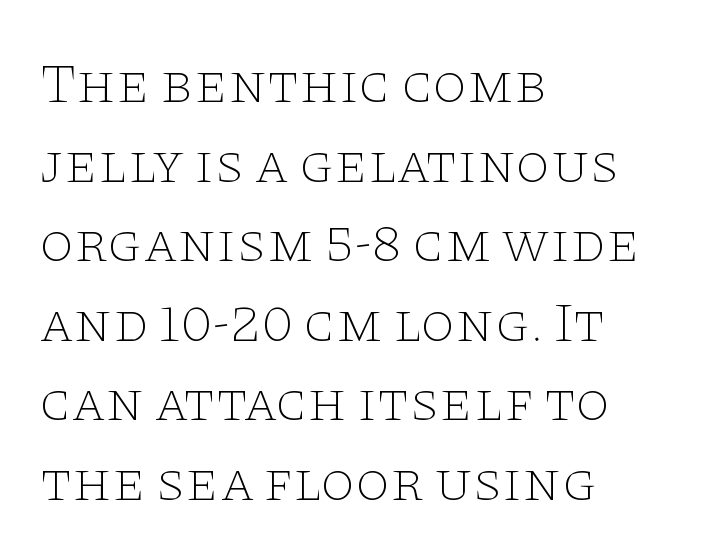
The image shows 56 px thin, wide serif type, upright; set left-aligned, normal line spacing (1.42x), normal letter spacing, not underlined; low stroke contrast and a large x-height.
